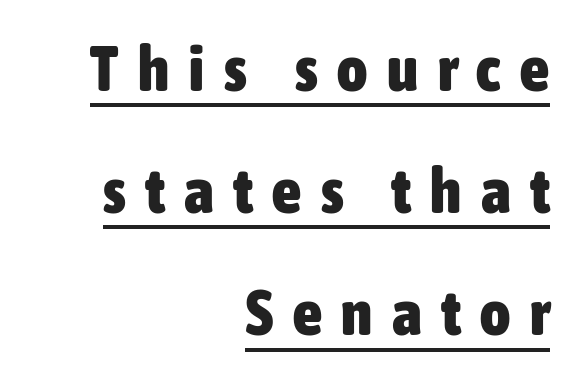
The image shows 64 px heavy, condensed sans-serif type, upright; set right-aligned, loose line spacing (1.91x), unusually wide letter spacing (+0.31 em), underlined; low stroke contrast and a medium x-height.
